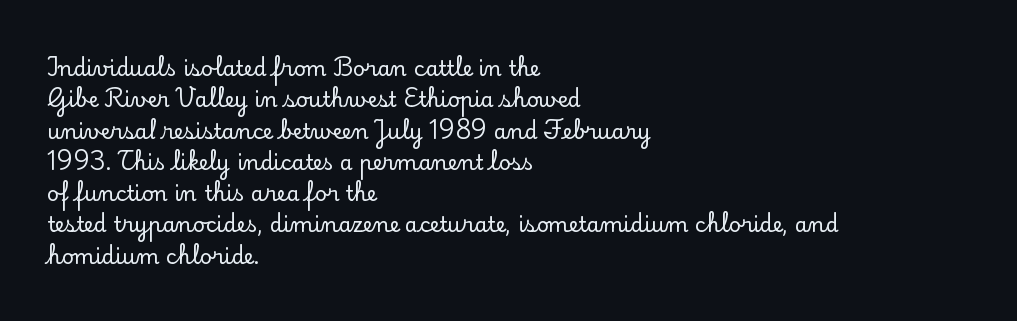
The compositor pushed each line to the left boundary. The designer left line spacing at the default. The rendering keeps characters at their native spacing. No italicization has been applied; the sample stays upright. Clear beneath every line of the passage.
